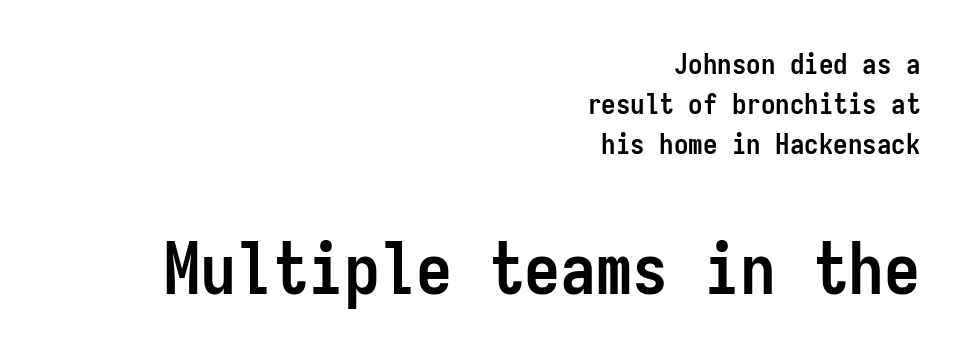
The image shows 72 px semibold, condensed sans-serif type, upright, monospaced; set right-aligned, normal line spacing (1.38x), normal letter spacing, not underlined; the second (bottom) block is 2.48x larger; low stroke contrast and a medium x-height.
